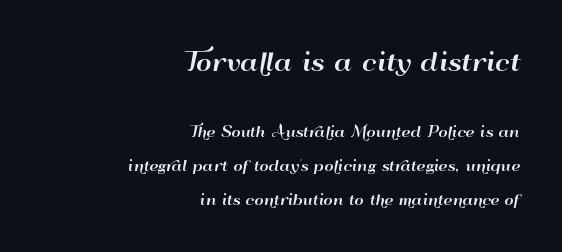
The image shows 24 px text type; set right-aligned, loose line spacing (2.43x), normal letter spacing, not underlined; the first (top) block is 1.71x larger.
